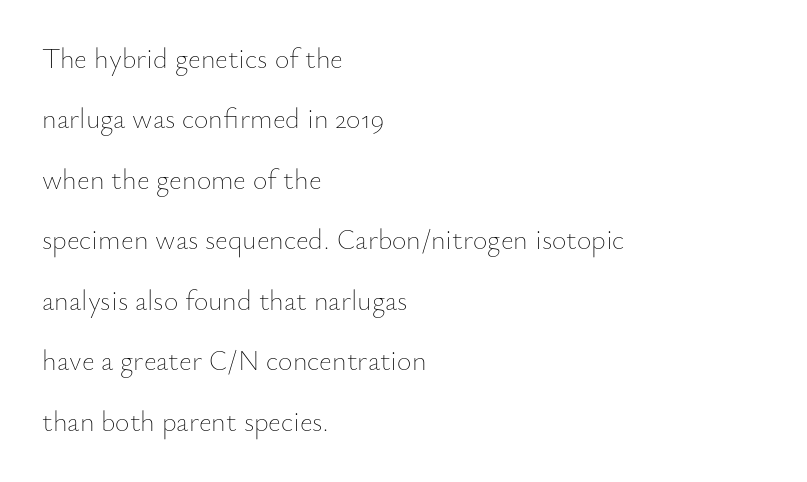
The image shows 28 px thin type, upright; set left-aligned, loose line spacing (2.16x), normal letter spacing, not underlined; low stroke contrast and a small x-height.
